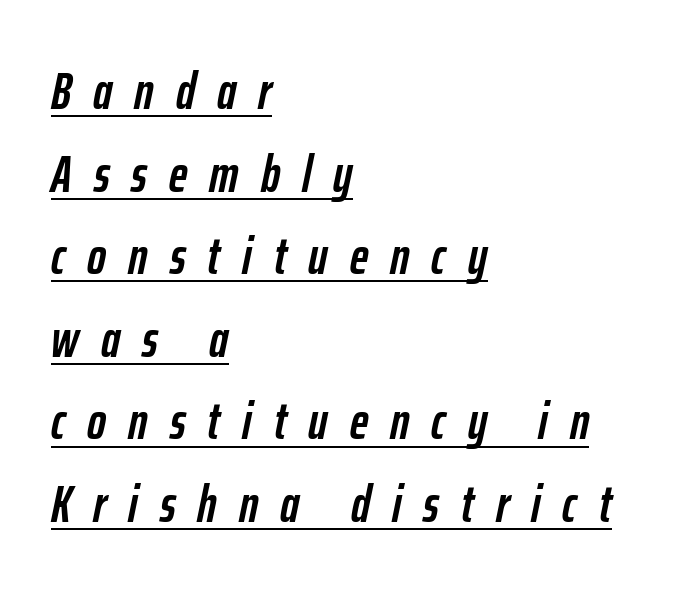
Q: Is the text bold? A: Yes.
Q: Is the text italic (slanted)? A: Yes, it leans right by about 12 degrees.
Q: Is the text underlined? A: Yes.
Q: How is the paragraph aligned? A: Left-aligned.
Q: Is the spacing between letters normal or unusually wide? A: Unusually wide.
Q: Is the spacing between lines tight, normal or loose? A: Normal.
Q: Width (condensed, normal, or wide)? A: Condensed.
Q: Stroke contrast? A: Low.
Q: x-height? A: Medium.
Q: Monospaced? A: No.
